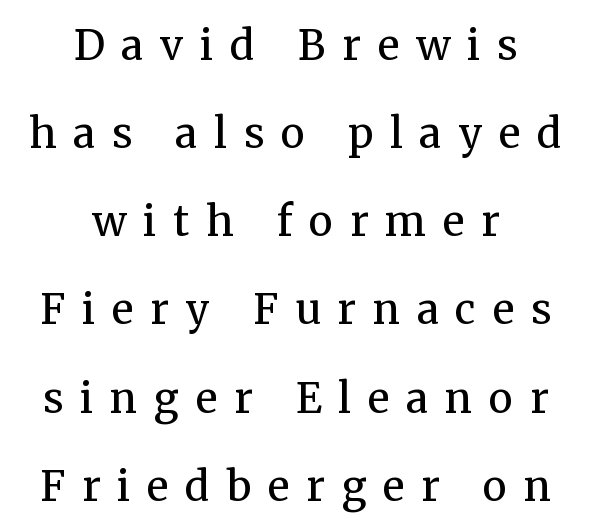
Q: Is the text bold? A: No.
Q: Is the text italic (slanted)? A: No, it is upright.
Q: Is the typeface a serif or a sans-serif typeface? A: Serif.
Q: Is the text underlined? A: No.
Q: How is the paragraph aligned? A: Centered.
Q: Is the spacing between letters normal or unusually wide? A: Unusually wide.
Q: Is the spacing between lines tight, normal or loose? A: Loose.
Q: Width (condensed, normal, or wide)? A: Normal.
Q: Stroke contrast? A: Medium.
Q: x-height? A: Medium.
Q: Monospaced? A: No.
